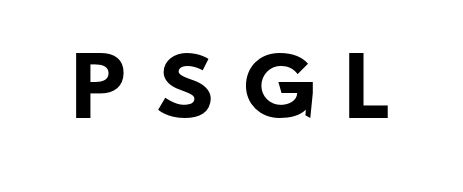
{"serif": "no", "bold": "yes", "weight": "heavy", "width": "wide", "stroke_contrast": "low", "x_height": "small", "monospaced": "no", "underline": "no", "letter_spacing": "wide", "letter_spacing_em": 0.34, "glyph_px": 76}
